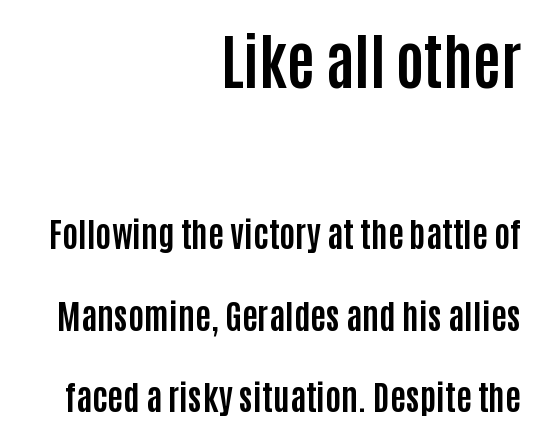
{"serif": "no", "italic": "no", "bold": "yes", "weight": "bold", "width": "condensed", "stroke_contrast": "low", "x_height": "large", "monospaced": "no", "underline": "no", "align": "right", "line_spacing": "loose", "line_spacing_ratio": 2.39, "letter_spacing": "normal", "letter_spacing_em": 0.0, "larger_block": "first", "size_ratio": 1.76, "glyph_px": 60}
